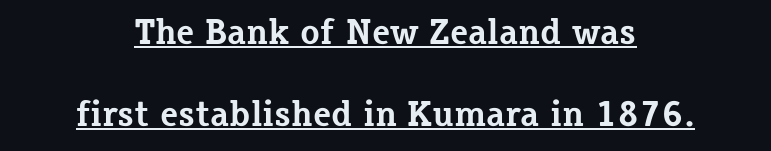
{"serif": "yes", "italic": "no", "bold": "yes", "weight": "bold", "width": "normal", "stroke_contrast": "low", "x_height": "medium", "monospaced": "no", "underline": "yes", "align": "center", "line_spacing": "loose", "line_spacing_ratio": 2.28, "letter_spacing": "normal", "letter_spacing_em": 0.0, "glyph_px": 36}
